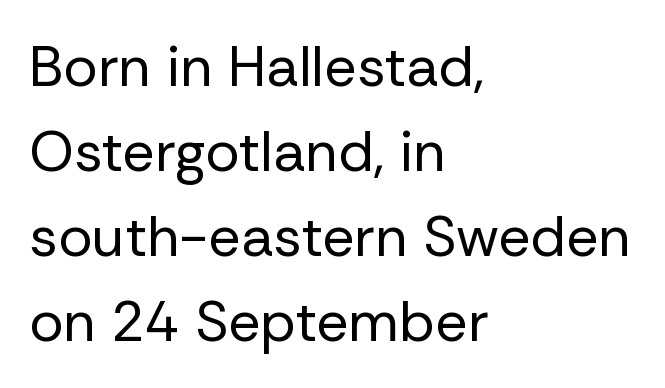
The image shows 57 px regular-weight sans-serif type, upright; set left-aligned, normal line spacing (1.49x), normal letter spacing, not underlined; low stroke contrast and a medium x-height.
